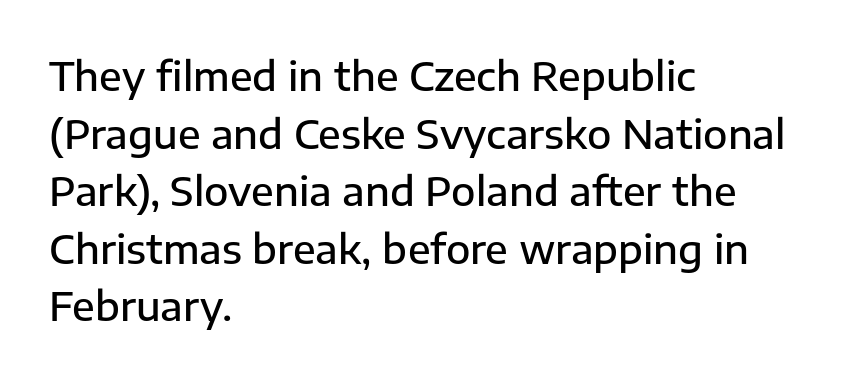
The image shows 40 px semibold sans-serif type, upright; set left-aligned, normal line spacing (1.44x), normal letter spacing, not underlined; low stroke contrast and a medium x-height.
